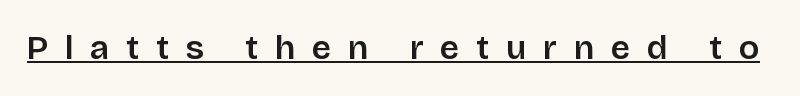
When letters stand straight like this, we call the style roman or upright. Letter spacing: wide. A fair bit of extra ink — the face is semibold, not bold. Underlining? Definitely there. Stroke terminals: plain, sans-serif.
